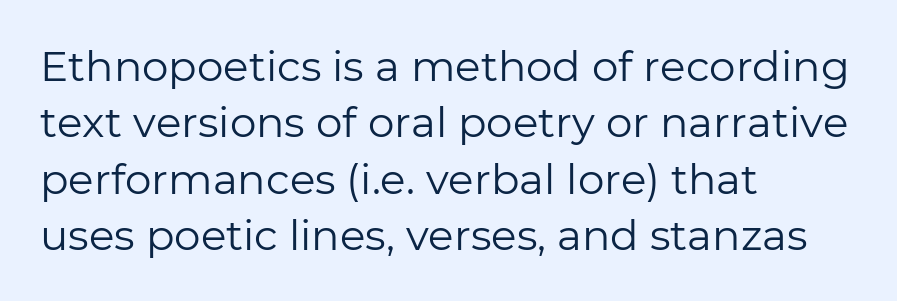
The image shows 42 px regular-weight sans-serif type, upright; set left-aligned, normal line spacing (1.34x), normal letter spacing, not underlined; low stroke contrast and a medium x-height.
